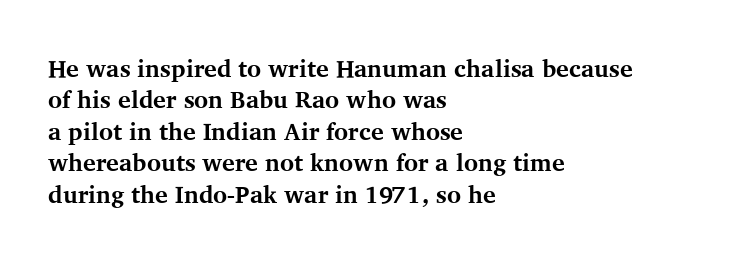
The image shows 24 px bold type, upright; set left-aligned, normal line spacing (1.31x), normal letter spacing, not underlined.
